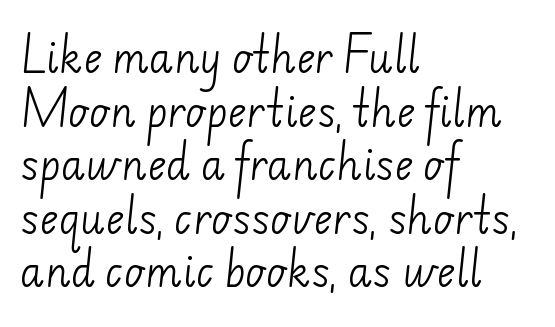
{"serif": "no", "bold": "no", "weight": "light", "width": "normal", "stroke_contrast": "low", "x_height": "small", "monospaced": "no", "underline": "no", "align": "left", "line_spacing": "normal", "line_spacing_ratio": 1.34, "letter_spacing": "normal", "letter_spacing_em": 0.0, "glyph_px": 40}
